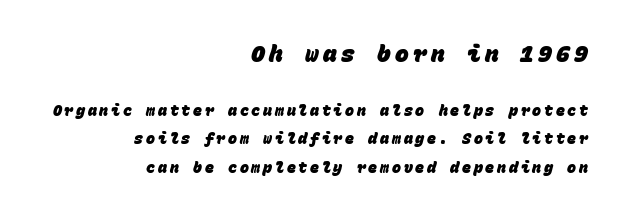
Q: Is the text bold? A: Yes.
Q: Is the text underlined? A: No.
Q: How is the paragraph aligned? A: Right-aligned.
Q: Which block of text is set in a larger size, the first (top) or the second (bottom)? A: The first (top) one.
